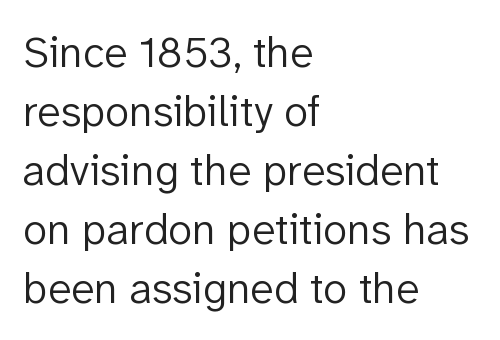
Character widths vary here, with narrow letters taking less room than wide ones. Ink coverage per letter is moderate at most. Typeset ragged right — the left edge is the straight one. Upright lettering throughout.
